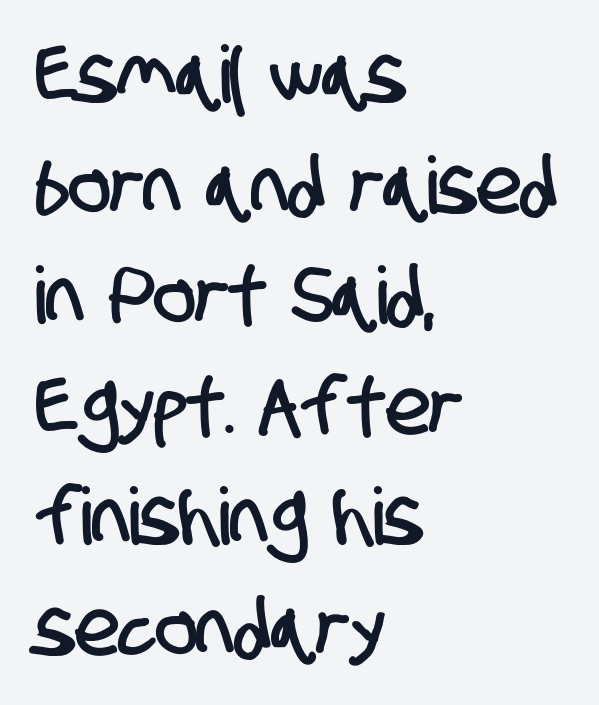
Q: Is the typeface a serif or a sans-serif typeface? A: Sans-serif.
Q: Is the text underlined? A: No.
Q: How is the paragraph aligned? A: Left-aligned.
Q: Is the spacing between letters normal or unusually wide? A: Normal.
Q: Is the spacing between lines tight, normal or loose? A: Normal.
Q: Width (condensed, normal, or wide)? A: Condensed.
Q: Stroke contrast? A: Low.
Q: x-height? A: Large.
Q: Monospaced? A: No.
